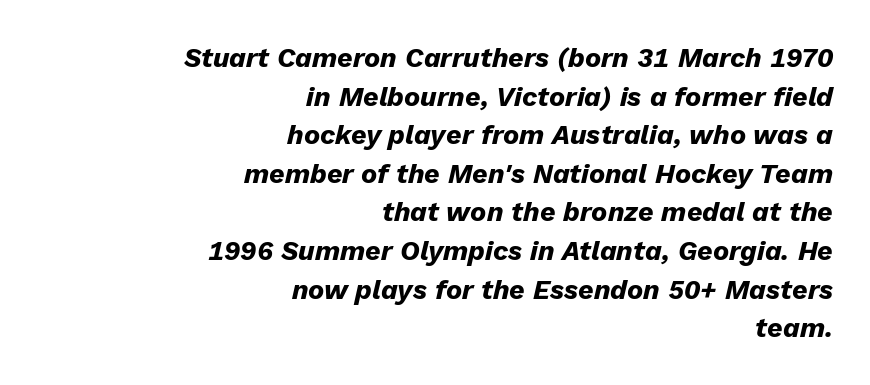
The image shows 27 px bold type, italic (leaning right); set right-aligned, normal line spacing (1.43x), normal letter spacing, not underlined.
